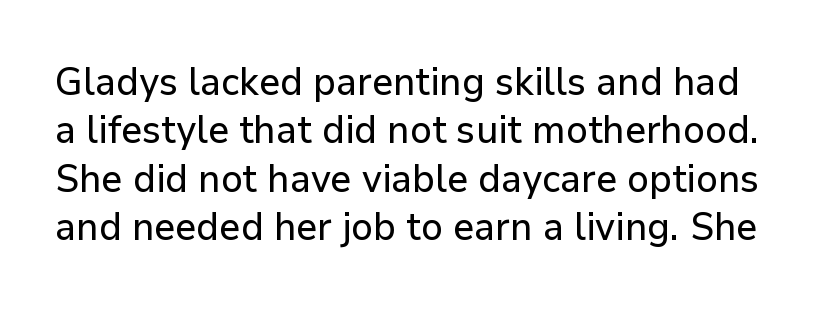
Q: Is the text italic (slanted)? A: No, it is upright.
Q: Is the typeface a serif or a sans-serif typeface? A: Sans-serif.
Q: Is the text underlined? A: No.
Q: Is the spacing between letters normal or unusually wide? A: Normal.
Q: Width (condensed, normal, or wide)? A: Normal.
Q: Stroke contrast? A: Low.
Q: x-height? A: Medium.
Q: Monospaced? A: No.
